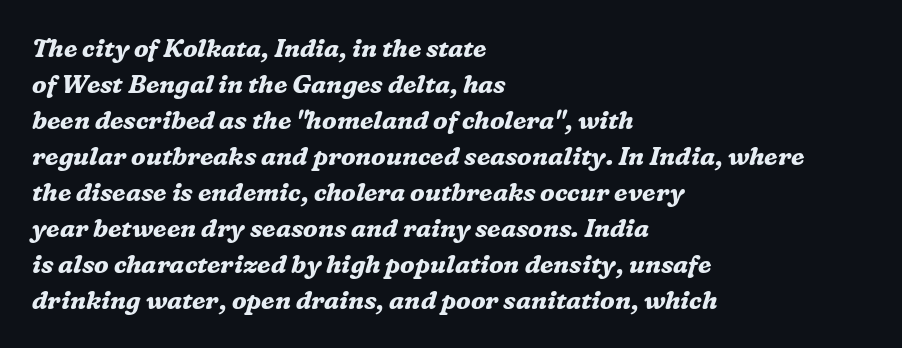
{"italic": "yes", "lean": "right", "slant_degrees": 16, "bold": "yes", "underline": "no", "align": "left", "line_spacing": "normal", "line_spacing_ratio": 1.44, "letter_spacing": "normal", "letter_spacing_em": 0.0, "glyph_px": 25}
